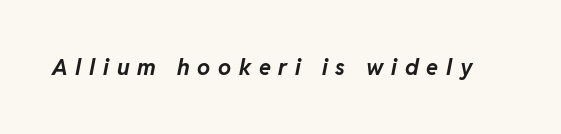
What weight is shown? A full bold with thick strokes. Display-style spreading of the glyphs; the letterfit is very open. Bare-footed words on every line. The axis of the letterforms is tilted away from vertical.
